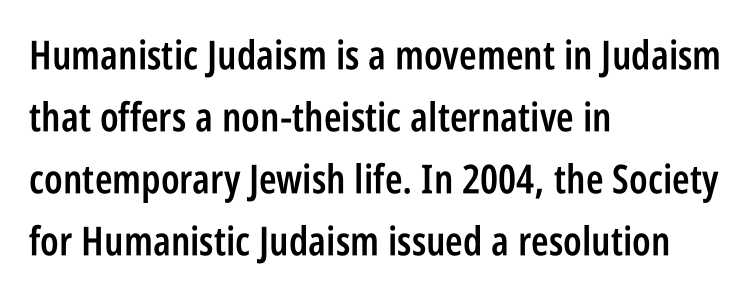
Q: Is the text bold? A: Semi-bold.
Q: Is the text italic (slanted)? A: No, it is upright.
Q: Is the typeface a serif or a sans-serif typeface? A: Sans-serif.
Q: Is the text underlined? A: No.
Q: How is the paragraph aligned? A: Left-aligned.
Q: Is the spacing between letters normal or unusually wide? A: Normal.
Q: Is the spacing between lines tight, normal or loose? A: Normal.
Q: Width (condensed, normal, or wide)? A: Condensed.
Q: Stroke contrast? A: Low.
Q: x-height? A: Large.
Q: Monospaced? A: No.
